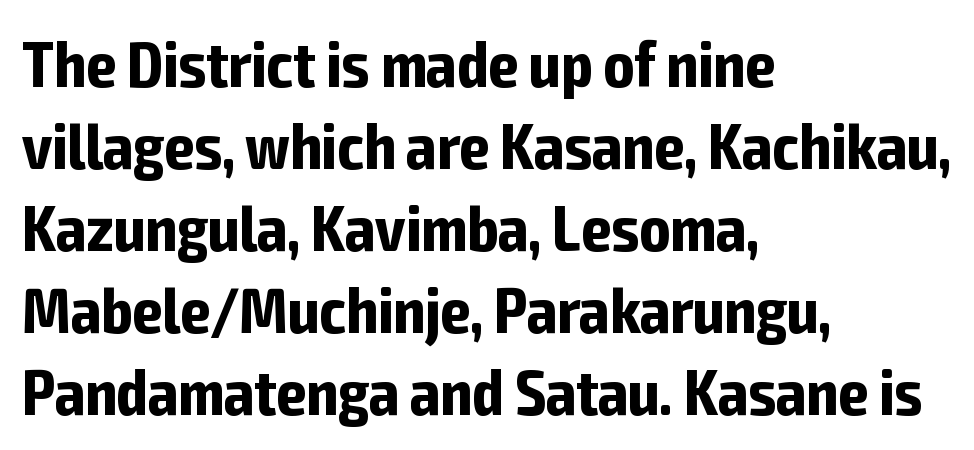
Q: Is the text bold? A: Yes.
Q: Is the text italic (slanted)? A: No, it is upright.
Q: Is the typeface a serif or a sans-serif typeface? A: Sans-serif.
Q: Is the text underlined? A: No.
Q: How is the paragraph aligned? A: Left-aligned.
Q: Is the spacing between letters normal or unusually wide? A: Normal.
Q: Is the spacing between lines tight, normal or loose? A: Normal.
Q: Width (condensed, normal, or wide)? A: Condensed.
Q: Stroke contrast? A: Low.
Q: x-height? A: Medium.
Q: Monospaced? A: No.
